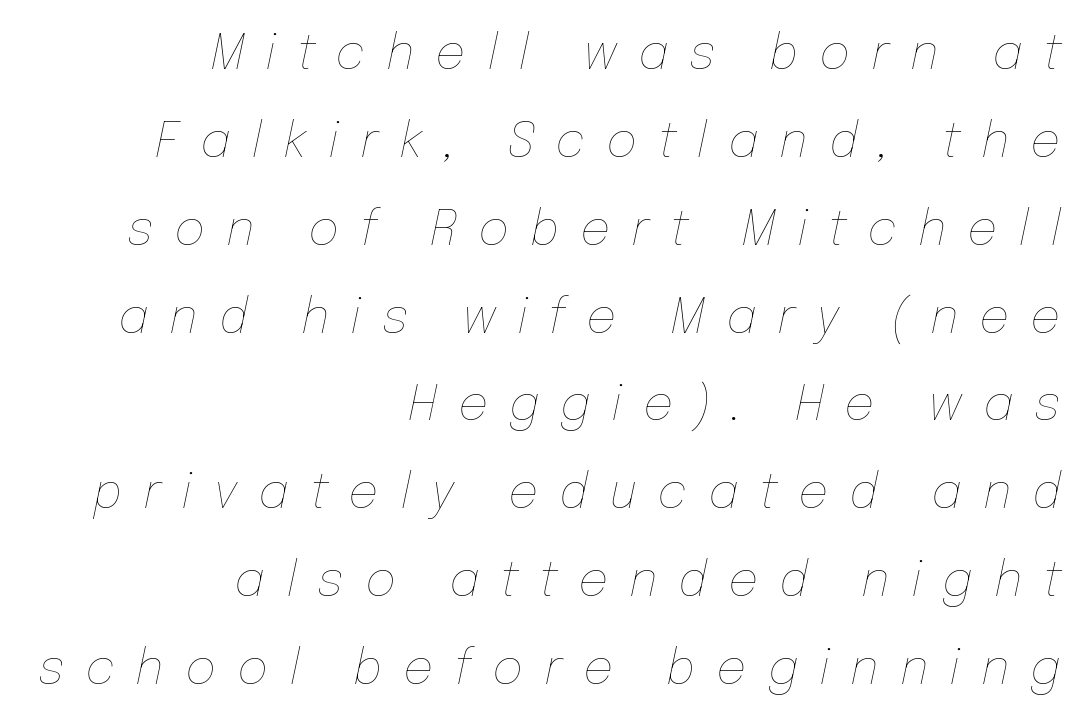
Q: Is the text bold? A: No.
Q: Is the text italic (slanted)? A: Yes, it leans right by about 12 degrees.
Q: Is the text underlined? A: No.
Q: How is the paragraph aligned? A: Right-aligned.
Q: Is the spacing between letters normal or unusually wide? A: Unusually wide.
Q: Width (condensed, normal, or wide)? A: Normal.
Q: Stroke contrast? A: Low.
Q: x-height? A: Medium.
Q: Monospaced? A: No.
